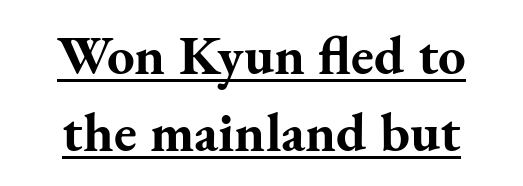
Quick note: not italic, upright. The rendering shows small feet on the letterforms — a serif design. The rendering uses the underline text-decoration. Vertically, the passage feels balanced, rows spaced as you'd expect.
